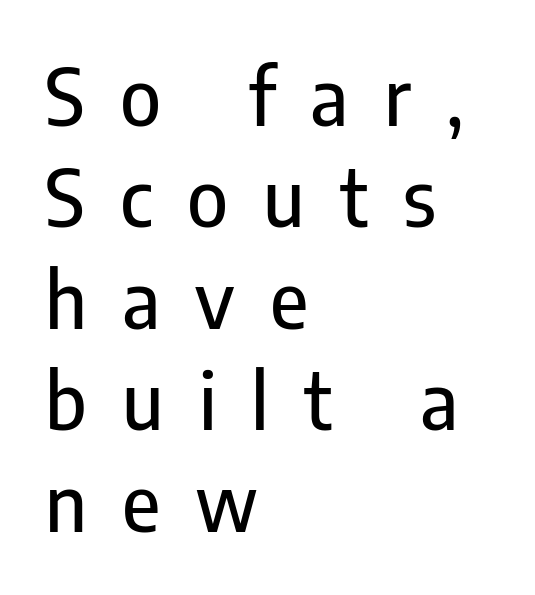
{"serif": "no", "italic": "no", "width": "condensed", "stroke_contrast": "low", "x_height": "medium", "monospaced": "no", "underline": "no", "align": "left", "line_spacing": "normal", "line_spacing_ratio": 1.3, "letter_spacing": "wide", "letter_spacing_em": 0.45, "glyph_px": 78}
